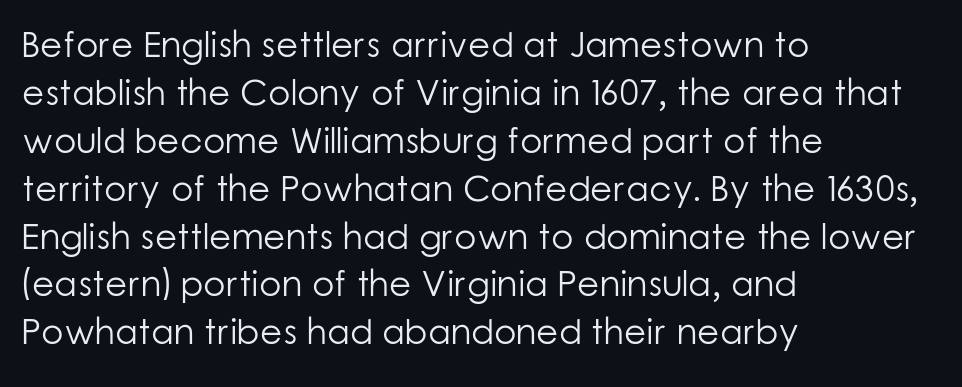
{"serif": "no", "italic": "no", "bold": "no", "weight": "light", "width": "normal", "stroke_contrast": "low", "x_height": "medium", "monospaced": "no", "underline": "no", "align": "left", "line_spacing": "normal", "line_spacing_ratio": 1.33, "letter_spacing": "normal", "letter_spacing_em": 0.0, "glyph_px": 36}
